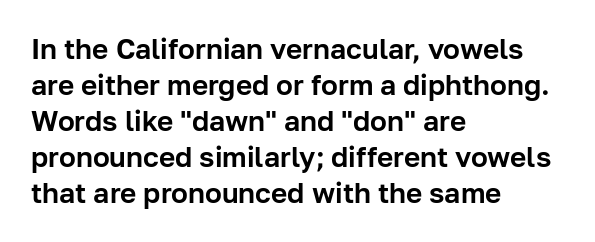
{"serif": "no", "italic": "no", "width": "normal", "stroke_contrast": "low", "x_height": "medium", "monospaced": "no", "underline": "no", "align": "left", "line_spacing": "normal", "line_spacing_ratio": 1.29, "letter_spacing": "normal", "letter_spacing_em": 0.0, "glyph_px": 28}
